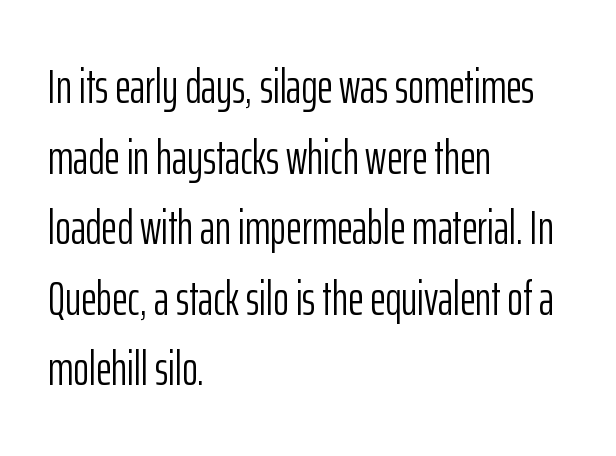
Characters follow at the spacing the type designer built in. A sans-serif font was chosen for this passage. Rendered with straight, roman letterforms. The vertical gap from one line to the next is medium. In CSS terms this would be text-align: left. The font sits on the lighter half of the weight spectrum, regular included.
